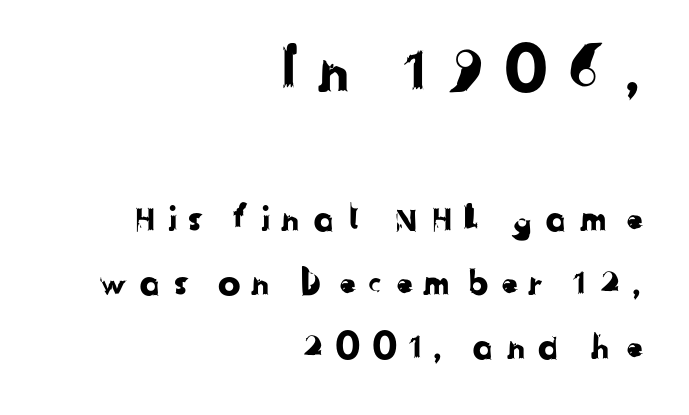
{"serif": "no", "width": "normal", "stroke_contrast": "low", "x_height": "medium", "monospaced": "no", "underline": "no", "align": "right", "line_spacing_ratio": 1.88, "letter_spacing": "wide", "letter_spacing_em": 0.28, "larger_block": "first", "size_ratio": 1.74, "glyph_px": 59}
